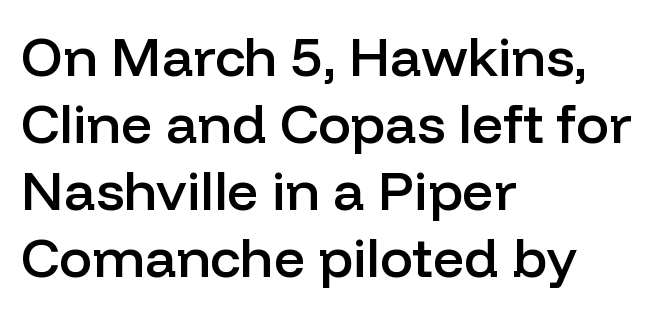
The image shows 55 px semibold sans-serif type, upright; set left-aligned, line spacing 1.22x, normal letter spacing, not underlined; low stroke contrast and a medium x-height.
